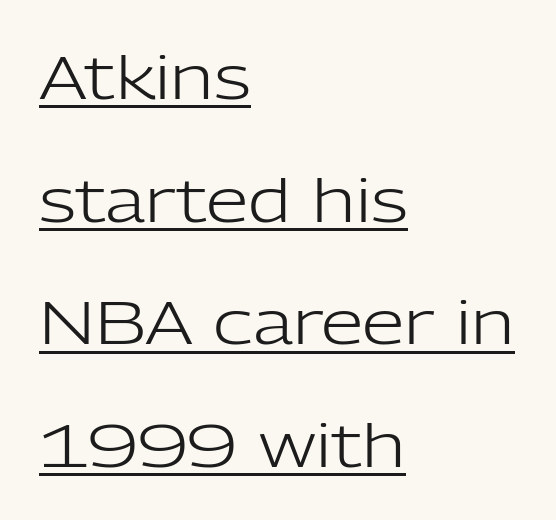
{"serif": "no", "italic": "no", "bold": "no", "weight": "light", "width": "normal", "stroke_contrast": "low", "x_height": "medium", "monospaced": "no", "underline": "yes", "align": "left", "line_spacing": "loose", "line_spacing_ratio": 2.01, "letter_spacing": "normal", "letter_spacing_em": 0.0, "glyph_px": 61}
